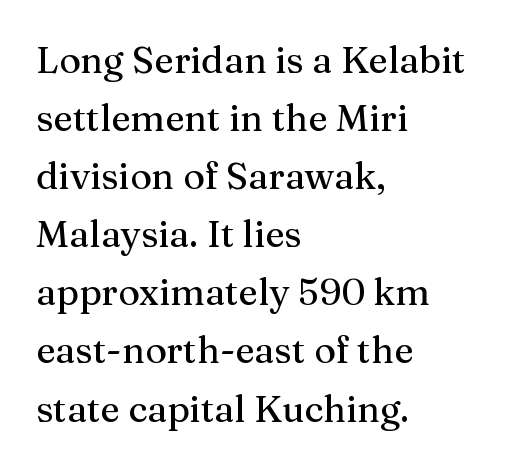
The image shows 37 px serif type, upright; set left-aligned, normal line spacing (1.57x), normal letter spacing, not underlined; medium stroke contrast and a medium x-height.
